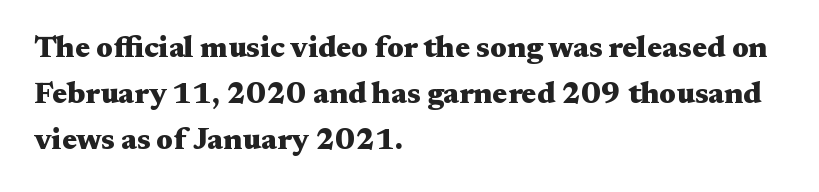
The image shows 30 px heavy, wide serif type, upright; set left-aligned, normal line spacing (1.54x), normal letter spacing, not underlined; medium stroke contrast and a medium x-height.
